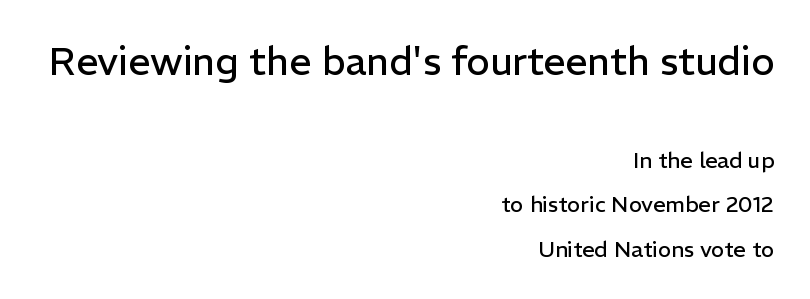
Q: Is the text bold? A: No.
Q: Is the text italic (slanted)? A: No, it is upright.
Q: Is the typeface a serif or a sans-serif typeface? A: Sans-serif.
Q: Is the text underlined? A: No.
Q: How is the paragraph aligned? A: Right-aligned.
Q: Is the spacing between letters normal or unusually wide? A: Normal.
Q: Is the spacing between lines tight, normal or loose? A: Loose.
Q: Which block of text is set in a larger size, the first (top) or the second (bottom)? A: The first (top) one.
Q: Width (condensed, normal, or wide)? A: Normal.
Q: Stroke contrast? A: Low.
Q: x-height? A: Medium.
Q: Monospaced? A: No.
